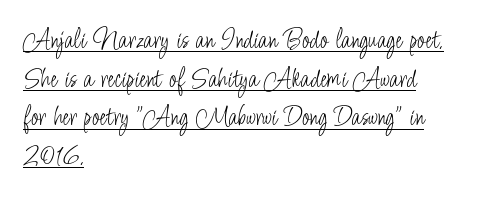
{"serif": "no", "bold": "no", "weight": "light", "width": "condensed", "stroke_contrast": "low", "x_height": "small", "monospaced": "no", "underline": "yes", "align": "left", "line_spacing": "normal", "line_spacing_ratio": 1.33, "letter_spacing": "normal", "letter_spacing_em": 0.0, "glyph_px": 29}
